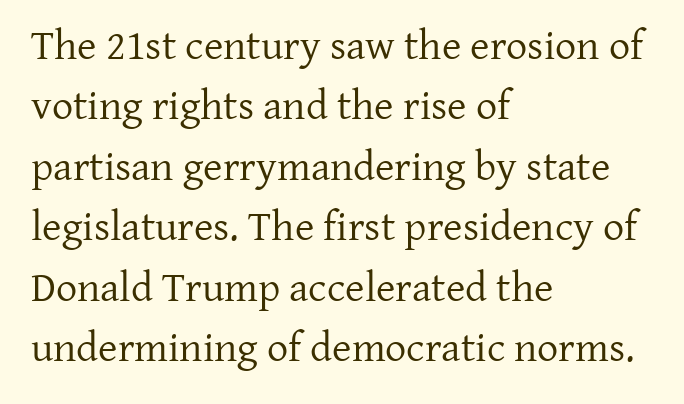
{"serif": "yes", "italic": "no", "bold": "no", "weight": "regular", "width": "normal", "stroke_contrast": "low", "x_height": "medium", "monospaced": "no", "underline": "no", "align": "left", "line_spacing": "normal", "line_spacing_ratio": 1.44, "letter_spacing": "normal", "letter_spacing_em": 0.0, "glyph_px": 42}
